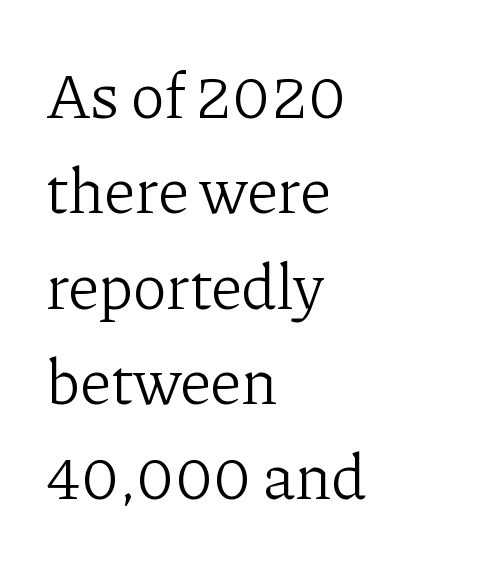
Q: Is the text bold? A: No.
Q: Is the text italic (slanted)? A: No, it is upright.
Q: Is the typeface a serif or a sans-serif typeface? A: Serif.
Q: Is the text underlined? A: No.
Q: How is the paragraph aligned? A: Left-aligned.
Q: Is the spacing between letters normal or unusually wide? A: Normal.
Q: Is the spacing between lines tight, normal or loose? A: Normal.
Q: Width (condensed, normal, or wide)? A: Normal.
Q: Stroke contrast? A: Low.
Q: x-height? A: Medium.
Q: Monospaced? A: No.
